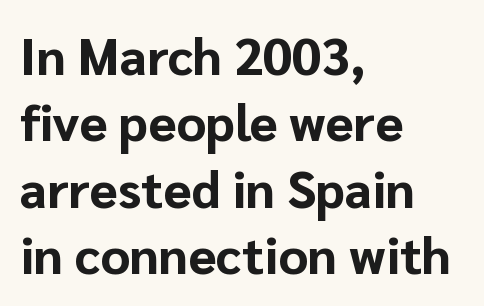
{"serif": "no", "italic": "no", "bold": "yes", "weight": "bold", "width": "normal", "stroke_contrast": "low", "x_height": "medium", "monospaced": "no", "underline": "no", "align": "left", "line_spacing": "normal", "line_spacing_ratio": 1.3, "letter_spacing": "normal", "letter_spacing_em": 0.0, "glyph_px": 51}
